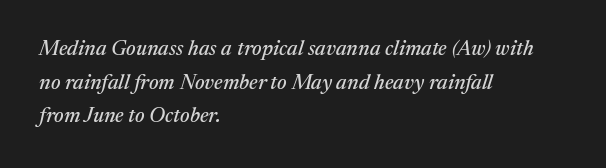
What stands out about the letter spacing? Nothing — it is the standard amount. Normally led — the rows are evenly, conventionally spaced. Descenders hang freely into open space. Line starts are locked; line ends wander.
